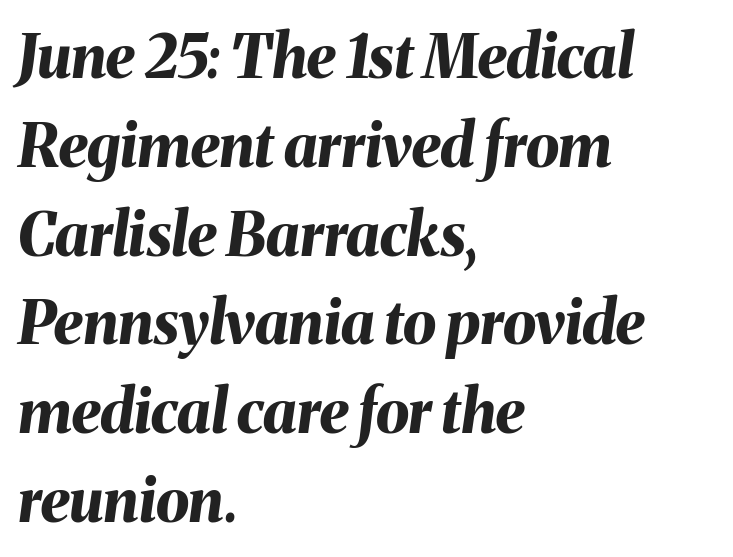
The image shows 60 px bold type, italic (leaning right); set left-aligned, normal line spacing (1.48x), normal letter spacing, not underlined; medium stroke contrast and a medium x-height.
